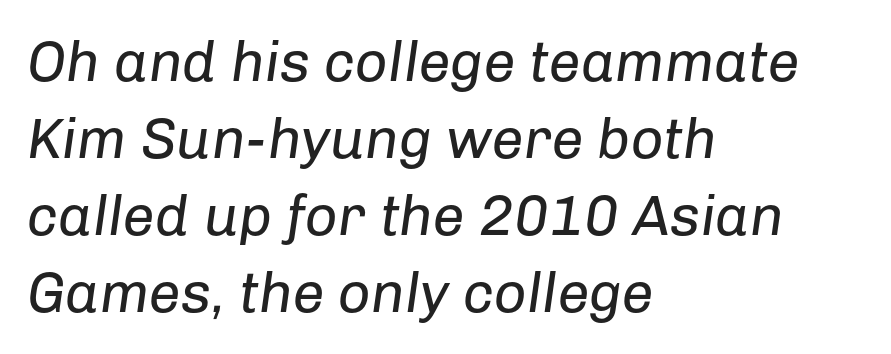
Q: Is the text bold? A: No.
Q: Is the text italic (slanted)? A: Yes, it leans right by about 8 degrees.
Q: Is the text underlined? A: No.
Q: How is the paragraph aligned? A: Left-aligned.
Q: Is the spacing between letters normal or unusually wide? A: Normal.
Q: Is the spacing between lines tight, normal or loose? A: Normal.
Q: Width (condensed, normal, or wide)? A: Normal.
Q: Stroke contrast? A: Low.
Q: x-height? A: Medium.
Q: Monospaced? A: No.
